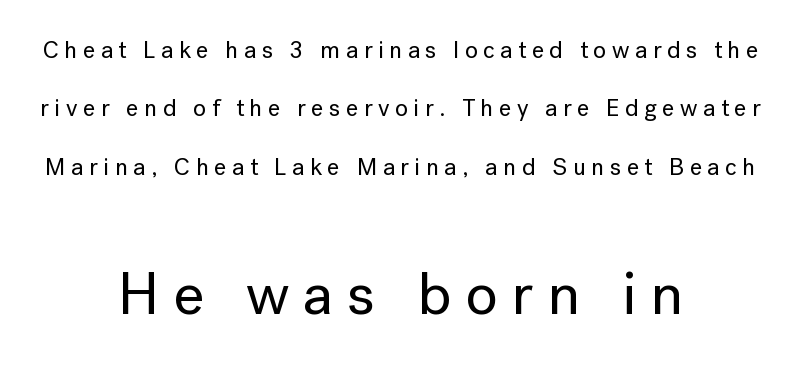
The image shows 60 px sans-serif type, upright; set centered, loose line spacing (2.43x), unusually wide letter spacing (+0.23 em), not underlined; the second (bottom) block is 2.5x larger; low stroke contrast and a medium x-height.
